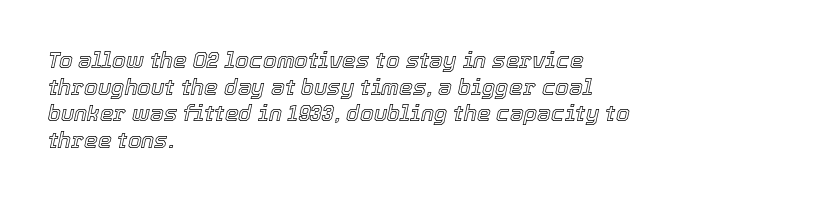
The image shows 22 px text type, italic (leaning right); set left-aligned, line spacing 1.21x, normal letter spacing, not underlined.
